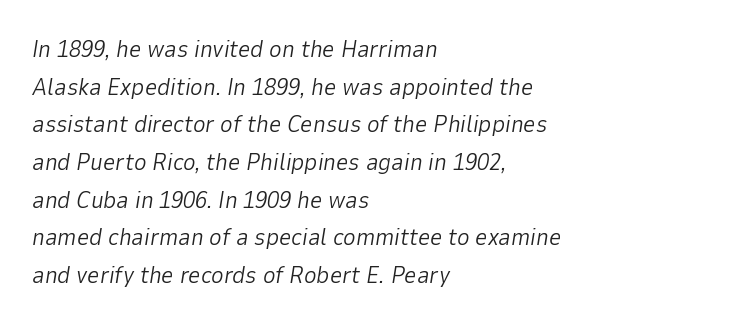
Q: Is the text bold? A: No.
Q: Is the text italic (slanted)? A: Yes, it leans right by about 9 degrees.
Q: Is the text underlined? A: No.
Q: How is the paragraph aligned? A: Left-aligned.
Q: Is the spacing between letters normal or unusually wide? A: Normal.
Q: Is the spacing between lines tight, normal or loose? A: Normal.
